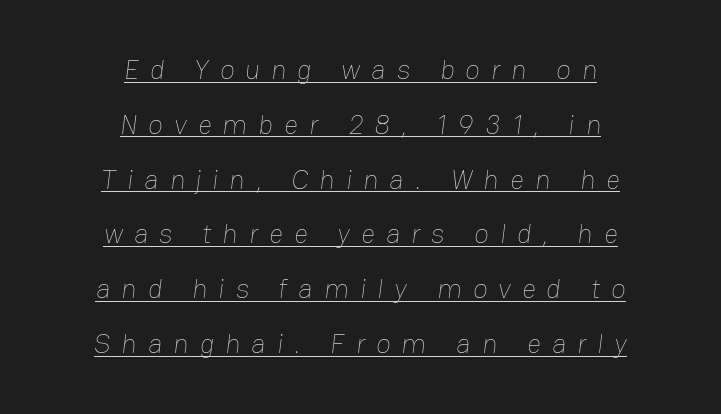
Q: Is the text bold? A: No.
Q: Is the text underlined? A: Yes.
Q: How is the paragraph aligned? A: Centered.
Q: Is the spacing between letters normal or unusually wide? A: Unusually wide.
Q: Is the spacing between lines tight, normal or loose? A: Loose.
